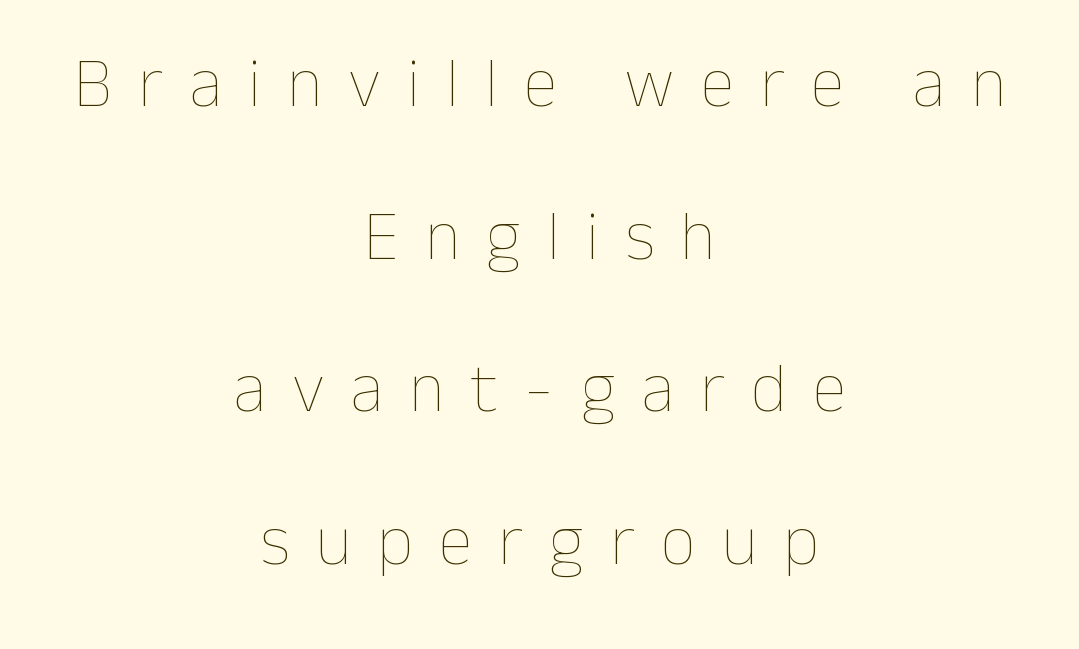
Q: Is the text bold? A: No.
Q: Is the text italic (slanted)? A: No, it is upright.
Q: Is the text underlined? A: No.
Q: How is the paragraph aligned? A: Centered.
Q: Is the spacing between letters normal or unusually wide? A: Unusually wide.
Q: Is the spacing between lines tight, normal or loose? A: Loose.
Q: Width (condensed, normal, or wide)? A: Normal.
Q: Stroke contrast? A: Low.
Q: x-height? A: Medium.
Q: Monospaced? A: No.
